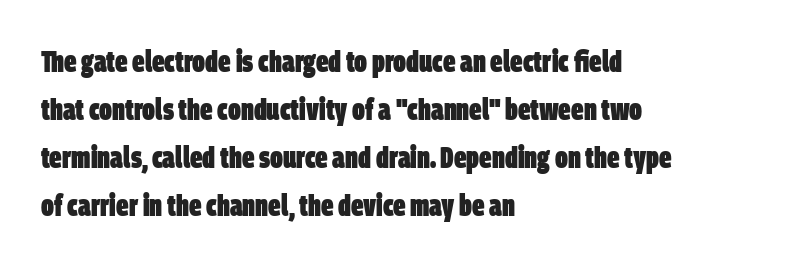
Q: Is the text bold? A: Yes.
Q: Is the typeface a serif or a sans-serif typeface? A: Sans-serif.
Q: Is the text underlined? A: No.
Q: How is the paragraph aligned? A: Left-aligned.
Q: Is the spacing between letters normal or unusually wide? A: Normal.
Q: Is the spacing between lines tight, normal or loose? A: Normal.
Q: Width (condensed, normal, or wide)? A: Condensed.
Q: Stroke contrast? A: Low.
Q: x-height? A: Large.
Q: Monospaced? A: No.
